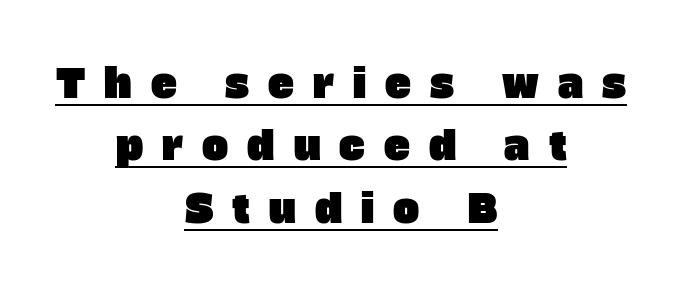
Q: Is the typeface a serif or a sans-serif typeface? A: Sans-serif.
Q: Is the text underlined? A: Yes.
Q: How is the paragraph aligned? A: Centered.
Q: Is the spacing between letters normal or unusually wide? A: Unusually wide.
Q: Is the spacing between lines tight, normal or loose? A: Normal.
Q: Width (condensed, normal, or wide)? A: Normal.
Q: Stroke contrast? A: Low.
Q: x-height? A: Large.
Q: Monospaced? A: No.
